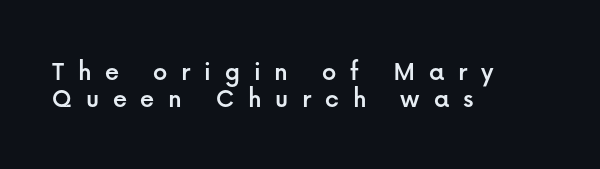
The image shows 28 px sans-serif type, upright; set left-aligned, tight line spacing (0.95x), unusually wide letter spacing (+0.49 em), not underlined; low stroke contrast and a medium x-height.
